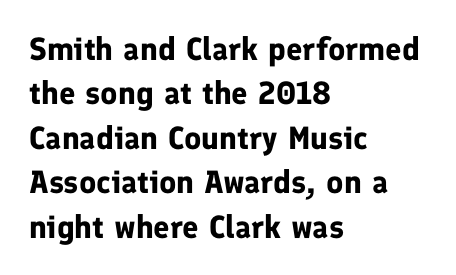
Leading matches the norm, producing a regular column. Nothing sits at the stroke ends, so this counts as sans-serif. Note the varied advance widths — an 'i' is clearly narrower than an 'm'. Just letters on the line, the space beneath them empty. Posture: vertical. The glyphs have the mass of a bold cut.
